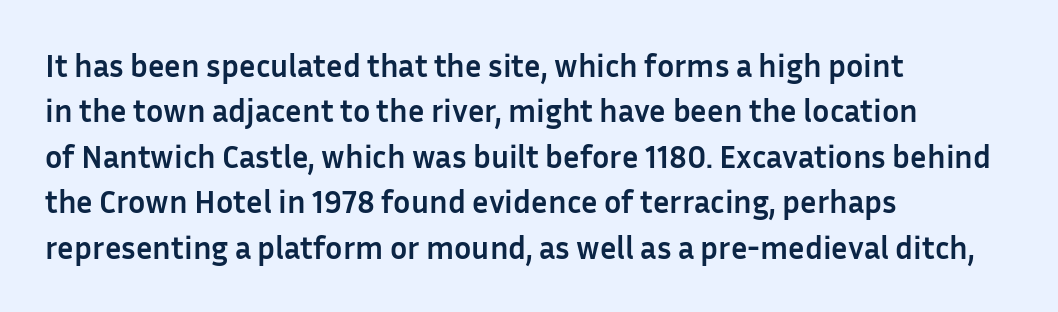
Q: Is the text bold? A: Yes.
Q: Is the text italic (slanted)? A: No, it is upright.
Q: Is the typeface a serif or a sans-serif typeface? A: Sans-serif.
Q: Is the text underlined? A: No.
Q: How is the paragraph aligned? A: Left-aligned.
Q: Is the spacing between letters normal or unusually wide? A: Normal.
Q: Is the spacing between lines tight, normal or loose? A: Normal.
Q: Width (condensed, normal, or wide)? A: Normal.
Q: Stroke contrast? A: Low.
Q: x-height? A: Medium.
Q: Monospaced? A: No.
